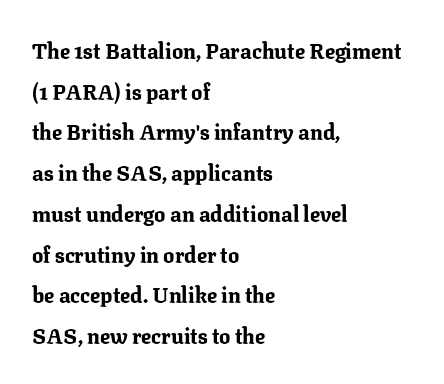
Clear beneath every line of the passage. Each new line begins a long way beneath the previous one. These lines were composed using upright roman letters. The gaps between neighbouring characters are ordinary and unremarkable. Leftover space on each line is placed entirely after the last word.
